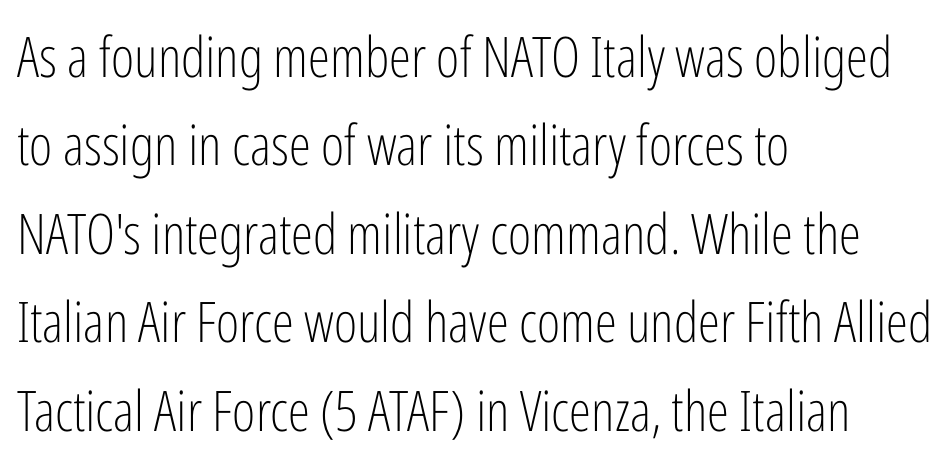
The image shows 56 px light, condensed sans-serif type, upright; set left-aligned, normal line spacing (1.58x), normal letter spacing, not underlined; low stroke contrast and a medium x-height.
